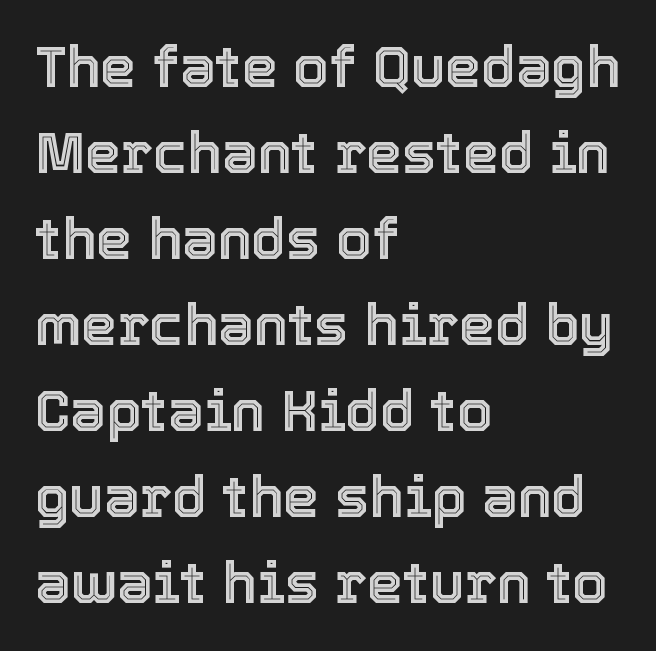
The image shows 57 px text type, upright; set left-aligned, normal line spacing (1.51x), normal letter spacing, not underlined; a medium x-height.
